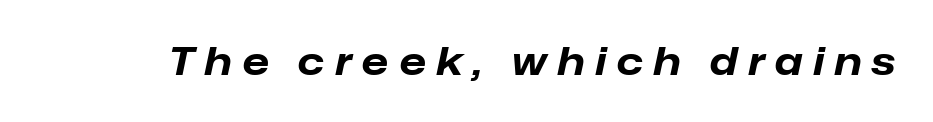
{"italic": "yes", "lean": "right", "slant_degrees": 12, "bold": "yes", "weight": "bold", "width": "normal", "stroke_contrast": "low", "x_height": "medium", "monospaced": "no", "underline": "no", "letter_spacing": "wide", "letter_spacing_em": 0.27, "glyph_px": 39}
